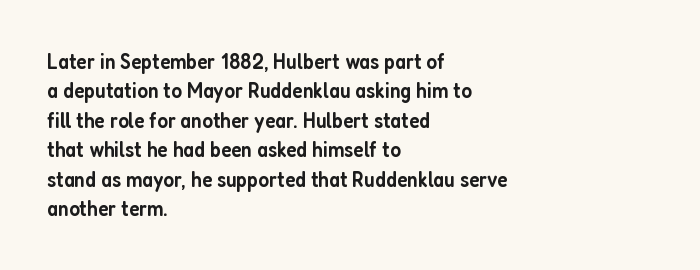
The image shows 22 px text type, upright; set left-aligned, normal line spacing (1.34x), normal letter spacing, not underlined.
